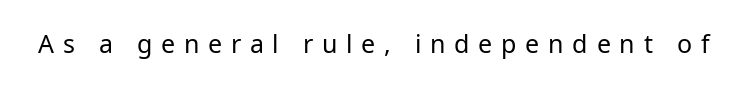
You could only call the tracking loose — the letters float apart. This reads as an unemphasized weight, regular at the heaviest. The gap between lines stays unmarked. Posture: straight, roman, zero tilt.
